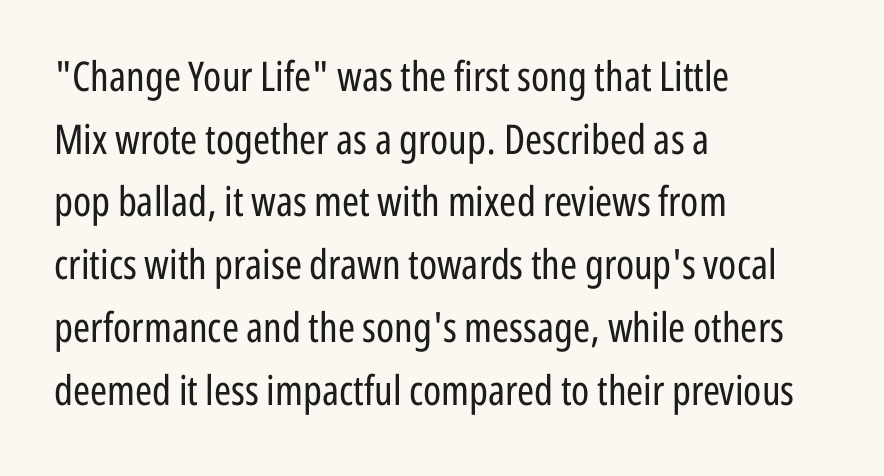
Q: Is the text bold? A: No.
Q: Is the text italic (slanted)? A: No, it is upright.
Q: Is the typeface a serif or a sans-serif typeface? A: Sans-serif.
Q: Is the text underlined? A: No.
Q: How is the paragraph aligned? A: Left-aligned.
Q: Is the spacing between letters normal or unusually wide? A: Normal.
Q: Is the spacing between lines tight, normal or loose? A: Normal.
Q: Width (condensed, normal, or wide)? A: Condensed.
Q: Stroke contrast? A: Low.
Q: x-height? A: Medium.
Q: Monospaced? A: No.
